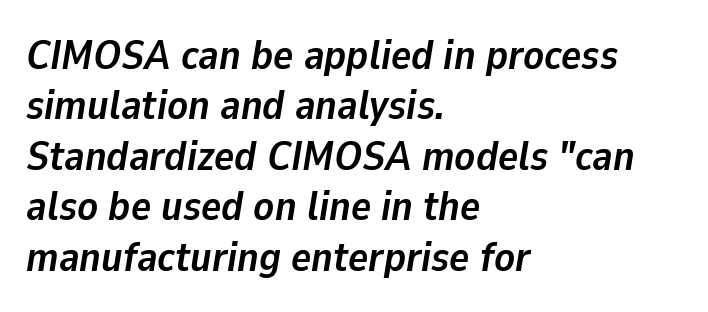
{"italic": "yes", "lean": "right", "slant_degrees": 9, "bold": "yes", "weight": "semibold", "width": "normal", "stroke_contrast": "low", "x_height": "medium", "monospaced": "no", "underline": "no", "align": "left", "line_spacing_ratio": 1.2, "letter_spacing": "normal", "letter_spacing_em": 0.0, "glyph_px": 42}
